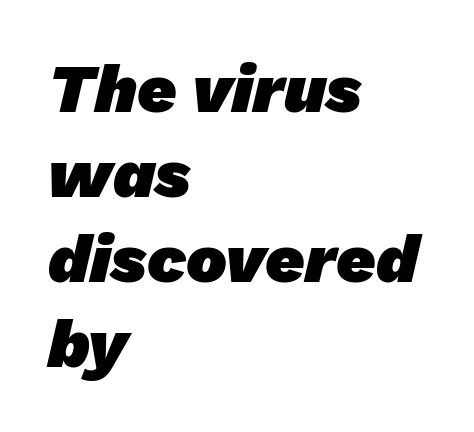
The image shows 68 px heavy sans-serif type; set left-aligned, normal line spacing (1.25x), normal letter spacing, not underlined; low stroke contrast and a medium x-height.
